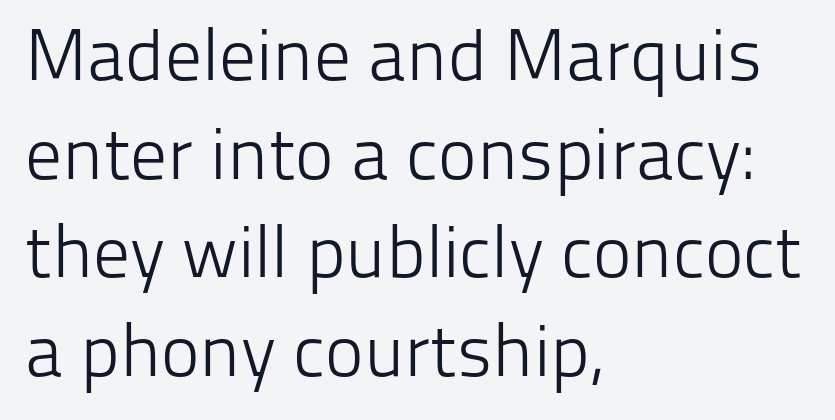
Q: Is the text bold? A: No.
Q: Is the text italic (slanted)? A: No, it is upright.
Q: Is the typeface a serif or a sans-serif typeface? A: Sans-serif.
Q: Is the text underlined? A: No.
Q: How is the paragraph aligned? A: Left-aligned.
Q: Is the spacing between letters normal or unusually wide? A: Normal.
Q: Is the spacing between lines tight, normal or loose? A: Normal.
Q: Width (condensed, normal, or wide)? A: Normal.
Q: Stroke contrast? A: Low.
Q: x-height? A: Medium.
Q: Monospaced? A: No.
